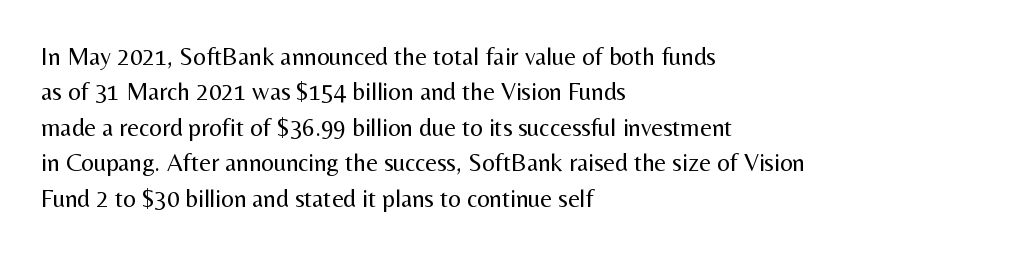
{"italic": "no", "bold": "no", "underline": "no", "align": "left", "line_spacing": "normal", "line_spacing_ratio": 1.42, "letter_spacing": "normal", "letter_spacing_em": 0.0, "glyph_px": 25}
